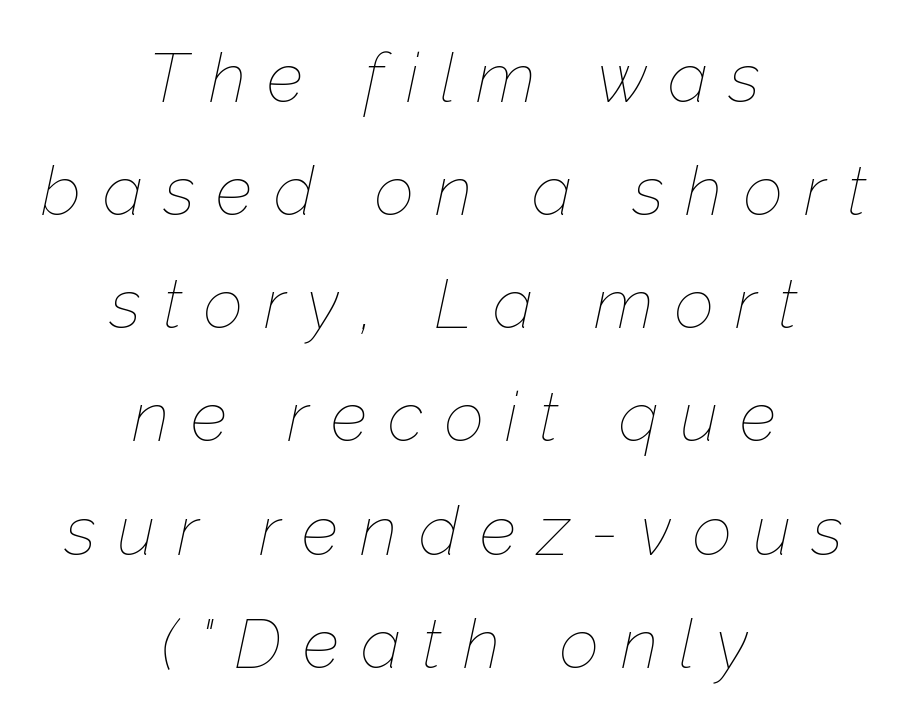
The image shows 69 px thin type, italic (leaning right); set centered, normal line spacing (1.64x), unusually wide letter spacing (+0.31 em), not underlined; low stroke contrast and a medium x-height.
